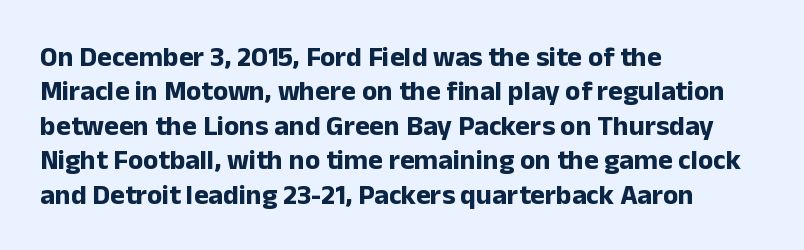
Q: Is the text bold? A: Yes.
Q: Is the text italic (slanted)? A: No, it is upright.
Q: Is the typeface a serif or a sans-serif typeface? A: Sans-serif.
Q: Is the text underlined? A: No.
Q: How is the paragraph aligned? A: Left-aligned.
Q: Is the spacing between letters normal or unusually wide? A: Normal.
Q: Width (condensed, normal, or wide)? A: Normal.
Q: Stroke contrast? A: Low.
Q: x-height? A: Medium.
Q: Monospaced? A: No.
